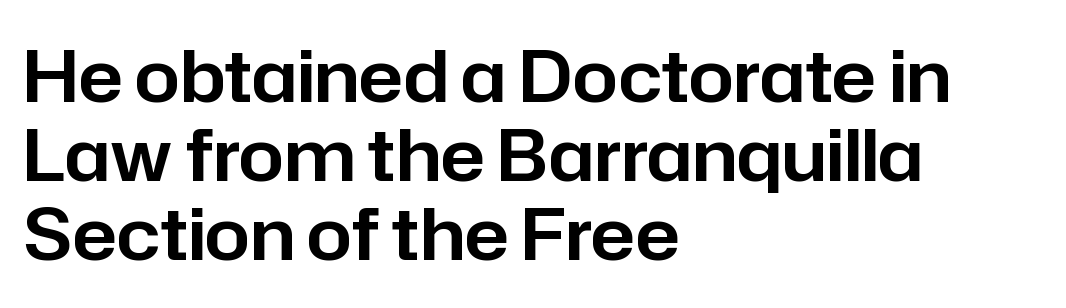
Reading down the block, your eye returns to a fixed left position each line. The lettering holds an erect, upright posture throughout. The space directly below the letters is spotless. Each new line begins almost immediately beneath the previous one. The letters advance in unequal steps, a hallmark of proportional type.
